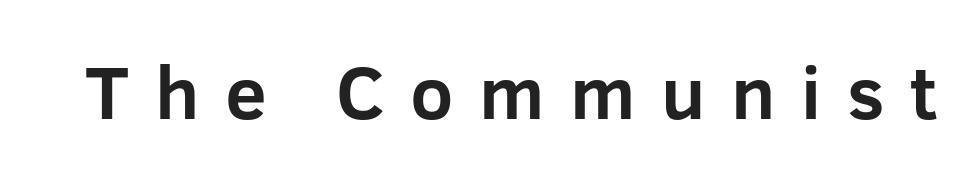
The letters are bold, with thick, heavy strokes. Quick note: not italic, upright. No word sits above an underline. Font category for this specimen: sans-serif. The rendering uses natural spacing where letterforms have individual widths.
